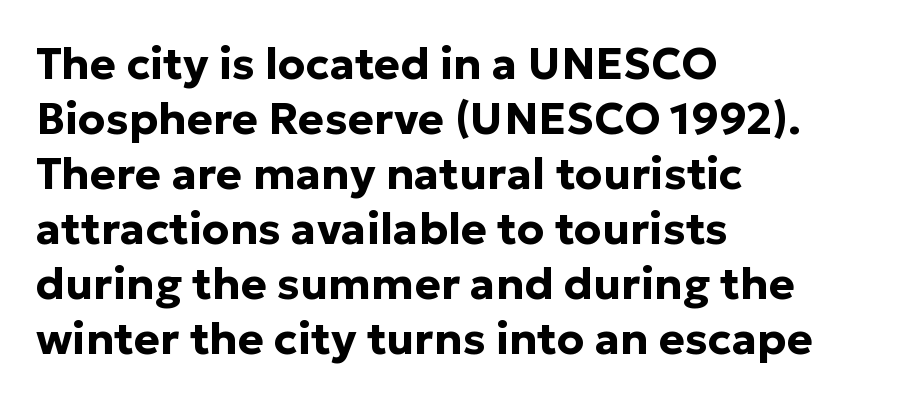
{"serif": "no", "italic": "no", "bold": "yes", "weight": "bold", "width": "normal", "stroke_contrast": "low", "x_height": "medium", "monospaced": "no", "underline": "no", "align": "left", "line_spacing": "normal", "line_spacing_ratio": 1.25, "letter_spacing": "normal", "letter_spacing_em": 0.0, "glyph_px": 44}
